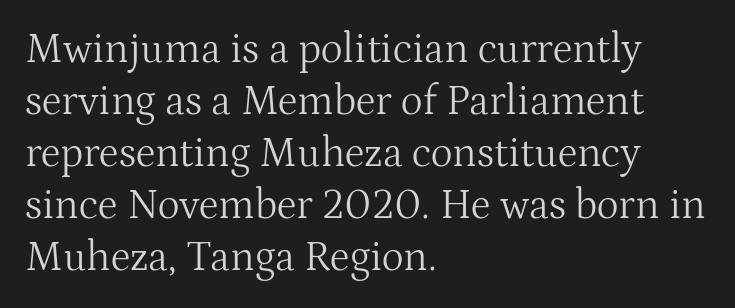
Q: Is the text bold? A: No.
Q: Is the text italic (slanted)? A: No, it is upright.
Q: Is the typeface a serif or a sans-serif typeface? A: Serif.
Q: Is the text underlined? A: No.
Q: How is the paragraph aligned? A: Left-aligned.
Q: Is the spacing between letters normal or unusually wide? A: Normal.
Q: Width (condensed, normal, or wide)? A: Normal.
Q: Stroke contrast? A: Medium.
Q: x-height? A: Medium.
Q: Monospaced? A: No.
